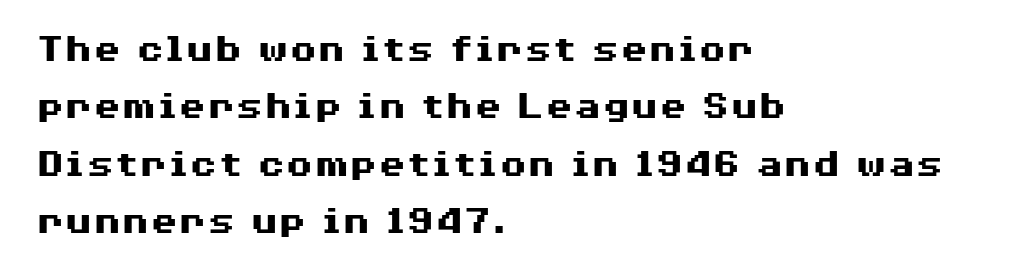
Q: Is the text bold? A: Yes.
Q: Is the text italic (slanted)? A: No, it is upright.
Q: Is the typeface a serif or a sans-serif typeface? A: Sans-serif.
Q: Is the text underlined? A: No.
Q: How is the paragraph aligned? A: Left-aligned.
Q: Is the spacing between letters normal or unusually wide? A: Normal.
Q: Is the spacing between lines tight, normal or loose? A: Normal.
Q: Width (condensed, normal, or wide)? A: Wide.
Q: Stroke contrast? A: Medium.
Q: x-height? A: Medium.
Q: Monospaced? A: No.
